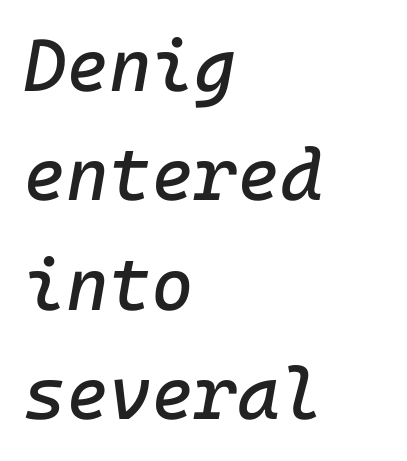
{"italic": "yes", "lean": "right", "slant_degrees": 10, "width": "normal", "stroke_contrast": "low", "x_height": "medium", "underline": "no", "align": "left", "line_spacing": "normal", "line_spacing_ratio": 1.5, "letter_spacing": "normal", "letter_spacing_em": 0.0, "glyph_px": 73}
